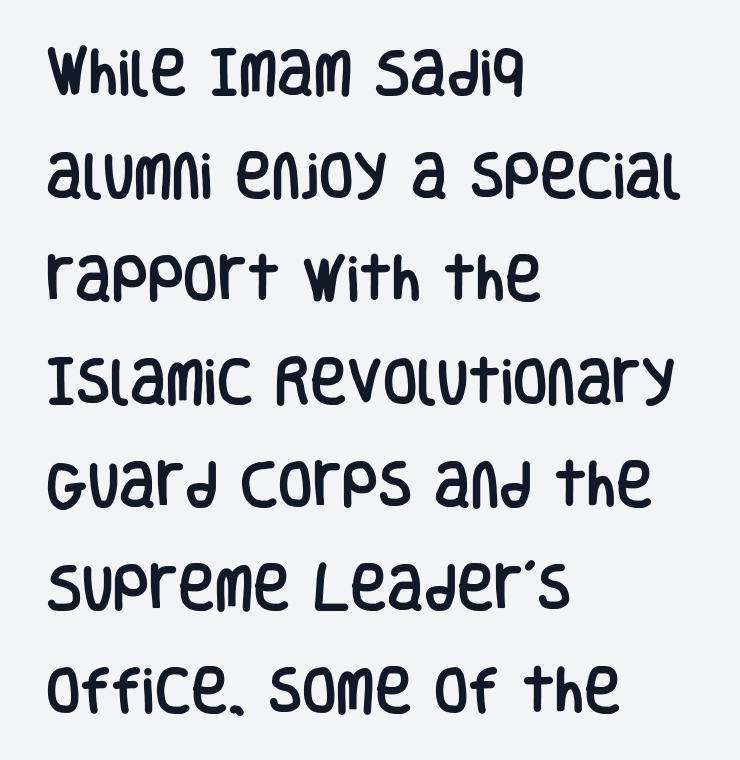
{"serif": "no", "italic": "no", "width": "condensed", "stroke_contrast": "low", "x_height": "large", "monospaced": "no", "underline": "no", "align": "left", "line_spacing": "loose", "line_spacing_ratio": 2.06, "letter_spacing": "normal", "letter_spacing_em": 0.0, "glyph_px": 50}
